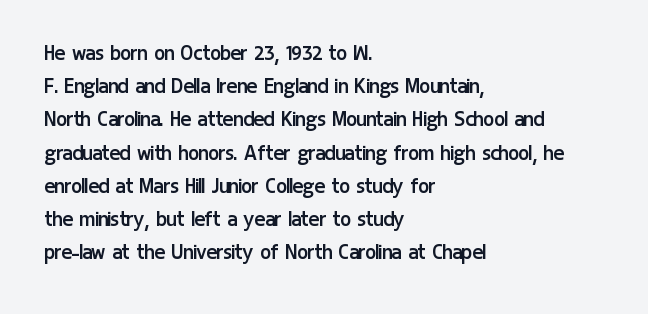
Q: Is the text bold? A: No.
Q: Is the text italic (slanted)? A: No, it is upright.
Q: Is the text underlined? A: No.
Q: How is the paragraph aligned? A: Left-aligned.
Q: Is the spacing between letters normal or unusually wide? A: Normal.
Q: Is the spacing between lines tight, normal or loose? A: Normal.
